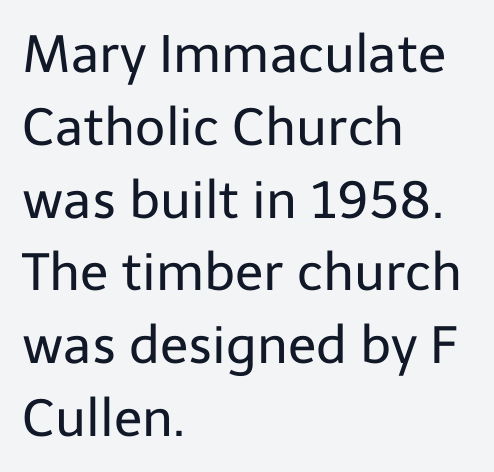
The image shows 52 px regular-weight sans-serif type, upright; set left-aligned, normal line spacing (1.4x), normal letter spacing, not underlined; low stroke contrast and a medium x-height.
